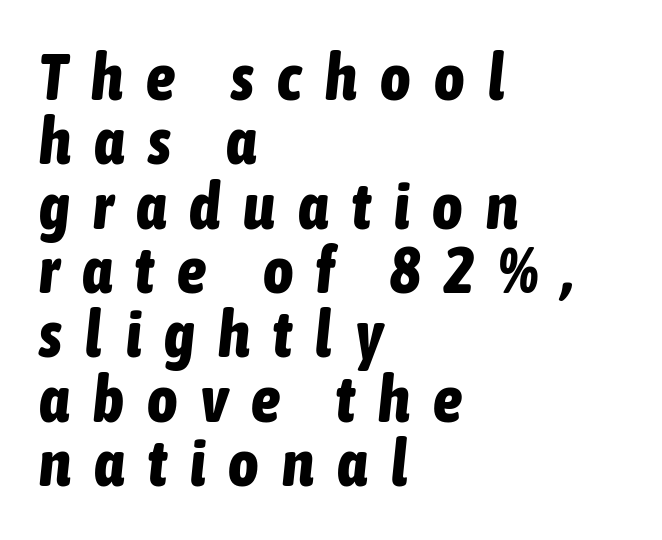
Every letter is thick-stroked: bold, no question. When letters slant like this, we call the style italic. In terms of leading, this rendering errs on the cramped side. Is this a fixed-width face? No — the glyphs have proportional, varying widths.
